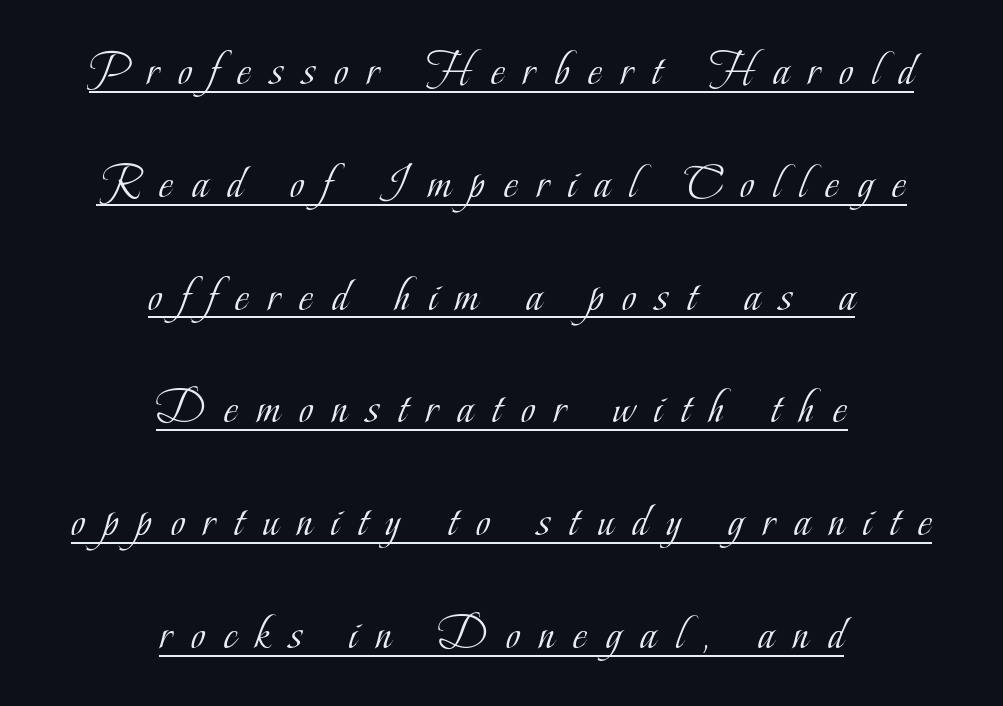
Q: Is the text bold? A: No.
Q: Is the text italic (slanted)? A: Yes.
Q: Is the typeface a serif or a sans-serif typeface? A: Serif.
Q: Is the text underlined? A: Yes.
Q: How is the paragraph aligned? A: Centered.
Q: Is the spacing between letters normal or unusually wide? A: Unusually wide.
Q: Is the spacing between lines tight, normal or loose? A: Loose.
Q: Width (condensed, normal, or wide)? A: Condensed.
Q: Stroke contrast? A: Low.
Q: x-height? A: Small.
Q: Monospaced? A: No.
